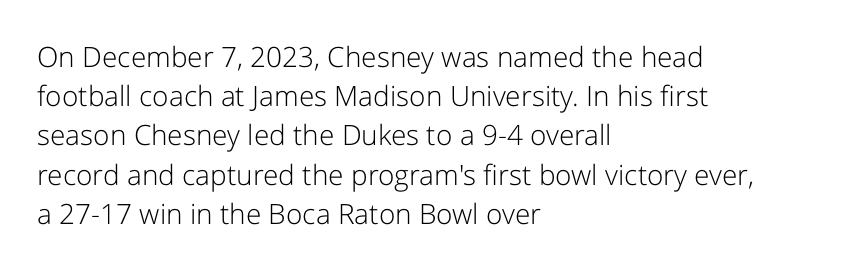
Q: Is the text bold? A: No.
Q: Is the text italic (slanted)? A: No, it is upright.
Q: Is the typeface a serif or a sans-serif typeface? A: Sans-serif.
Q: Is the text underlined? A: No.
Q: How is the paragraph aligned? A: Left-aligned.
Q: Is the spacing between letters normal or unusually wide? A: Normal.
Q: Is the spacing between lines tight, normal or loose? A: Normal.
Q: Width (condensed, normal, or wide)? A: Normal.
Q: Stroke contrast? A: Low.
Q: x-height? A: Medium.
Q: Monospaced? A: No.
